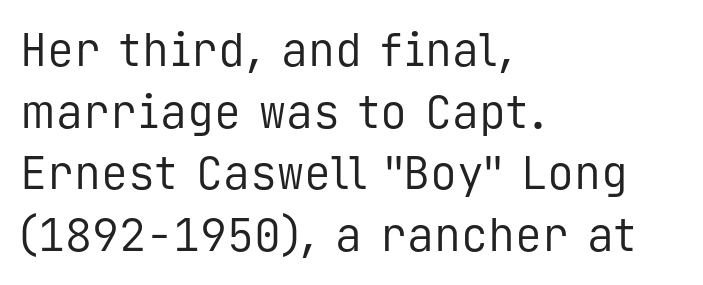
Ascenders rise straight up at ninety degrees. Nobody touched the tracking dial on this one. Letterform terminals end flat and unadorned throughout the passage. Casual observation: everything's shoved over to the left.
